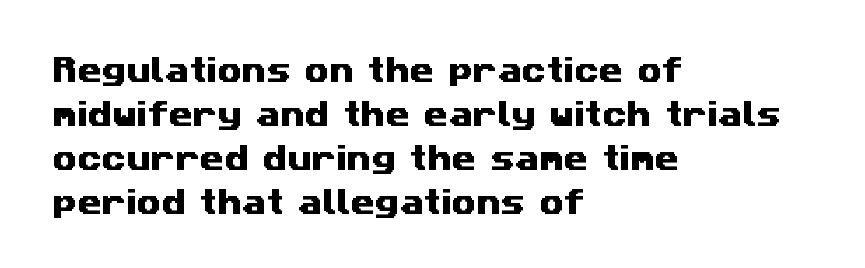
Q: Is the typeface a serif or a sans-serif typeface? A: Sans-serif.
Q: Is the text underlined? A: No.
Q: How is the paragraph aligned? A: Left-aligned.
Q: Is the spacing between letters normal or unusually wide? A: Normal.
Q: Is the spacing between lines tight, normal or loose? A: Normal.
Q: Width (condensed, normal, or wide)? A: Wide.
Q: Stroke contrast? A: Medium.
Q: x-height? A: Medium.
Q: Monospaced? A: No.
